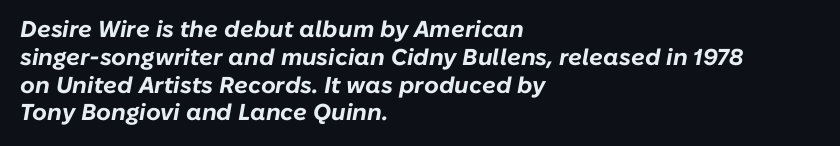
Q: Is the text bold? A: Yes.
Q: Is the text italic (slanted)? A: Yes, it leans right by about 10 degrees.
Q: Is the text underlined? A: No.
Q: How is the paragraph aligned? A: Left-aligned.
Q: Is the spacing between letters normal or unusually wide? A: Normal.
